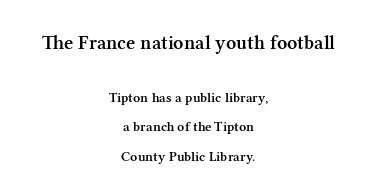
Q: Is the text bold? A: Semi-bold.
Q: Is the text italic (slanted)? A: No, it is upright.
Q: Is the text underlined? A: No.
Q: How is the paragraph aligned? A: Centered.
Q: Is the spacing between letters normal or unusually wide? A: Normal.
Q: Is the spacing between lines tight, normal or loose? A: Loose.
Q: Which block of text is set in a larger size, the first (top) or the second (bottom)? A: The first (top) one.
